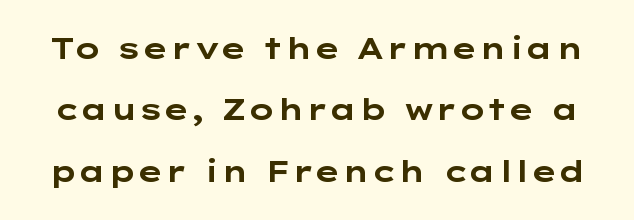
Q: Is the text bold? A: Yes.
Q: Is the text italic (slanted)? A: No, it is upright.
Q: Is the typeface a serif or a sans-serif typeface? A: Sans-serif.
Q: Is the text underlined? A: No.
Q: Is the spacing between letters normal or unusually wide? A: Normal.
Q: Is the spacing between lines tight, normal or loose? A: Loose.
Q: Width (condensed, normal, or wide)? A: Wide.
Q: Stroke contrast? A: Low.
Q: x-height? A: Medium.
